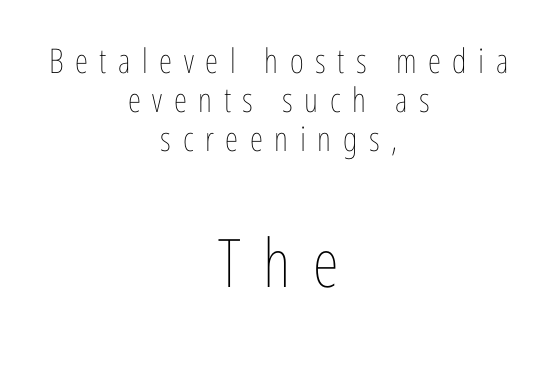
Q: Is the text bold? A: No.
Q: Is the text italic (slanted)? A: No, it is upright.
Q: Is the text underlined? A: No.
Q: How is the paragraph aligned? A: Centered.
Q: Is the spacing between letters normal or unusually wide? A: Unusually wide.
Q: Is the spacing between lines tight, normal or loose? A: Tight.
Q: Which block of text is set in a larger size, the first (top) or the second (bottom)? A: The second (bottom) one.
Q: Width (condensed, normal, or wide)? A: Condensed.
Q: Stroke contrast? A: Low.
Q: x-height? A: Medium.
Q: Monospaced? A: No.
